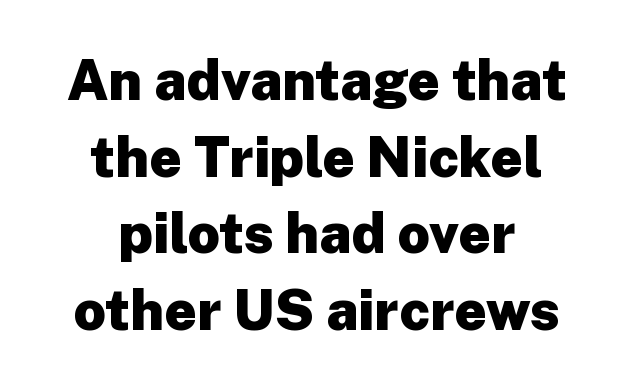
Q: Is the text bold? A: Yes.
Q: Is the text italic (slanted)? A: No, it is upright.
Q: Is the typeface a serif or a sans-serif typeface? A: Sans-serif.
Q: Is the text underlined? A: No.
Q: How is the paragraph aligned? A: Centered.
Q: Is the spacing between letters normal or unusually wide? A: Normal.
Q: Is the spacing between lines tight, normal or loose? A: Normal.
Q: Width (condensed, normal, or wide)? A: Normal.
Q: Stroke contrast? A: Low.
Q: x-height? A: Medium.
Q: Monospaced? A: No.
